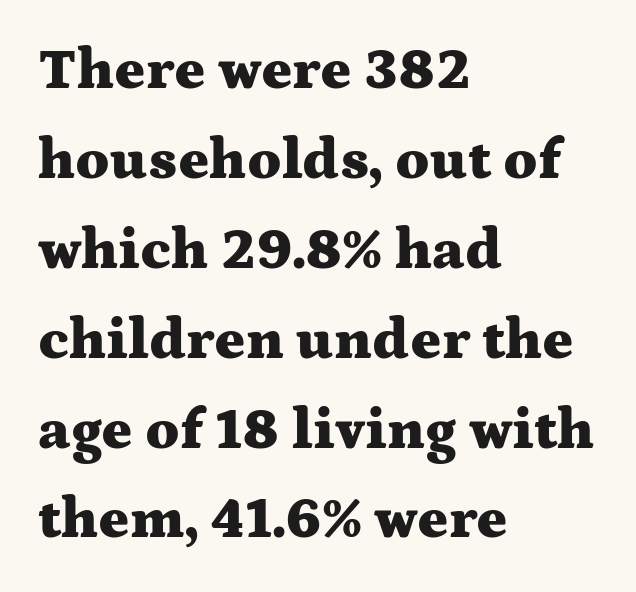
A typesetter would call this proportional, since set widths differ per character. Every stem runs plumb, perpendicular to the baseline. Anything drawn beneath the words? Only blank space. The rows are spaced the way most documents space them. I'd call this a serif setting — the letters wear small feet. Tracking value appears to be zero — textbook default spacing.
